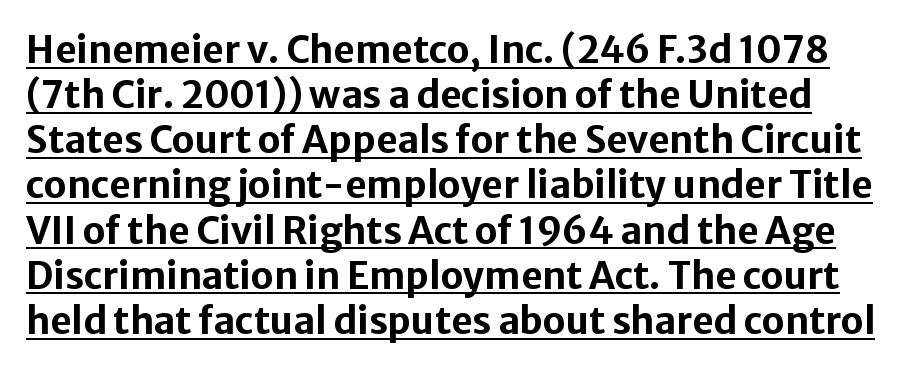
Q: Is the text bold? A: Yes.
Q: Is the text italic (slanted)? A: No, it is upright.
Q: Is the typeface a serif or a sans-serif typeface? A: Sans-serif.
Q: Is the text underlined? A: Yes.
Q: Is the spacing between letters normal or unusually wide? A: Normal.
Q: Width (condensed, normal, or wide)? A: Normal.
Q: Stroke contrast? A: Low.
Q: x-height? A: Medium.
Q: Monospaced? A: No.
